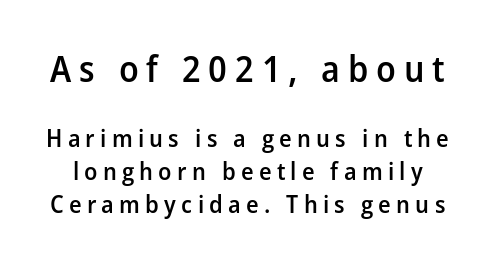
Q: Is the text bold? A: Semi-bold.
Q: Is the text italic (slanted)? A: No, it is upright.
Q: Is the typeface a serif or a sans-serif typeface? A: Sans-serif.
Q: Is the text underlined? A: No.
Q: Is the spacing between letters normal or unusually wide? A: Unusually wide.
Q: Is the spacing between lines tight, normal or loose? A: Normal.
Q: Which block of text is set in a larger size, the first (top) or the second (bottom)? A: The first (top) one.
Q: Width (condensed, normal, or wide)? A: Normal.
Q: Stroke contrast? A: Low.
Q: x-height? A: Medium.
Q: Monospaced? A: No.
